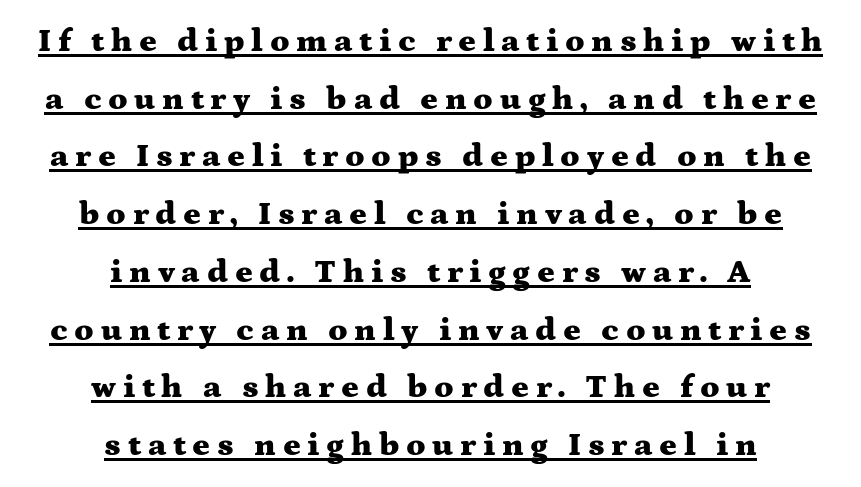
Q: Is the text bold? A: Yes.
Q: Is the text italic (slanted)? A: No, it is upright.
Q: Is the typeface a serif or a sans-serif typeface? A: Serif.
Q: Is the text underlined? A: Yes.
Q: How is the paragraph aligned? A: Centered.
Q: Is the spacing between letters normal or unusually wide? A: Unusually wide.
Q: Width (condensed, normal, or wide)? A: Wide.
Q: Stroke contrast? A: Medium.
Q: x-height? A: Medium.
Q: Monospaced? A: No.
